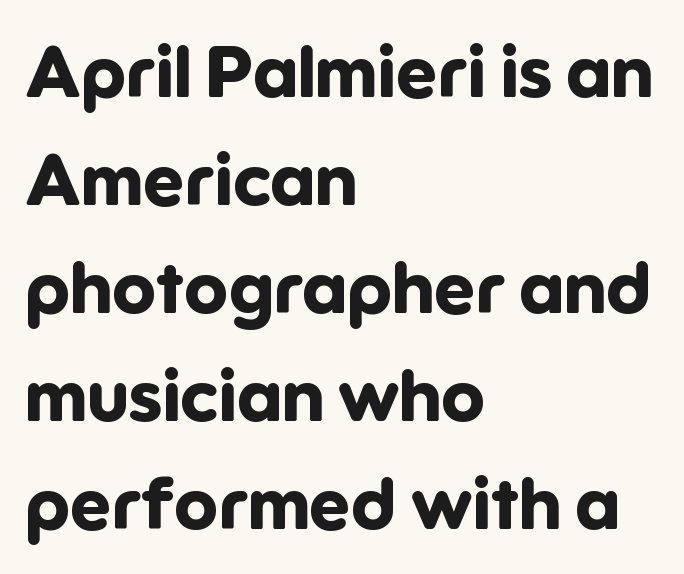
{"serif": "no", "italic": "no", "bold": "yes", "weight": "bold", "width": "normal", "stroke_contrast": "low", "x_height": "medium", "monospaced": "no", "underline": "no", "align": "left", "line_spacing": "normal", "line_spacing_ratio": 1.48, "letter_spacing": "normal", "letter_spacing_em": 0.0, "glyph_px": 73}
